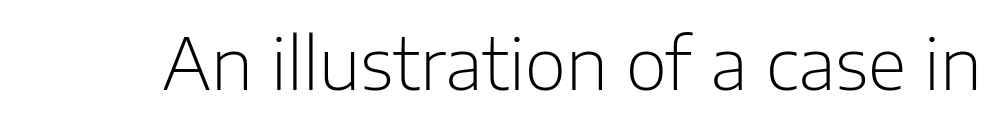
Tall strokes in this sample are plumb rather than angled. Standard letterfit; no display-style spreading of the glyphs. This sample has the flowing, uneven cadence of proportional lettering. Words float on clear page, feet unadorned. Nothing heavy about these letters — not bold at all. Check where the strokes stop: nothing finishes them off — pure sans.
